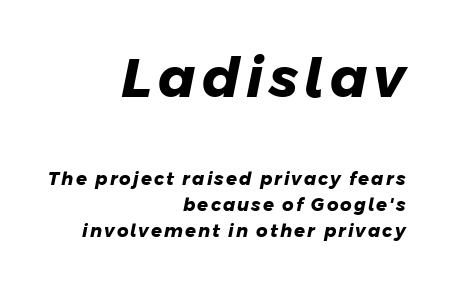
The image shows 55 px heavy sans-serif type; set right-aligned, normal line spacing (1.44x), not underlined; the first (top) block is 3.06x larger; low stroke contrast and a medium x-height.
